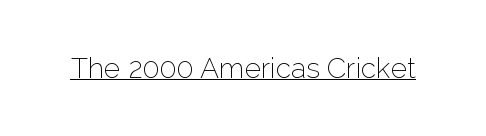
The image shows 28 px thin sans-serif type, upright; set normal letter spacing, underlined; low stroke contrast and a medium x-height.
